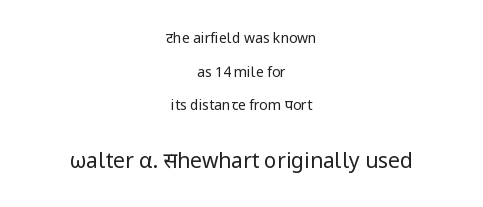
The image shows 21 px text type, upright; set centered, loose line spacing (2.4x), normal letter spacing, not underlined; the second (bottom) block is 1.5x larger.
